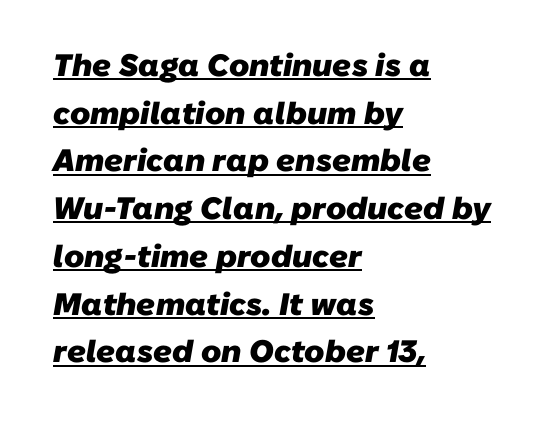
Does the copy run flush right? No — it runs flush left. Character widths vary here, with narrow letters taking less room than wide ones. A dark, heavy texture on the line: the type is bold. Quick note: interline space is typical.
